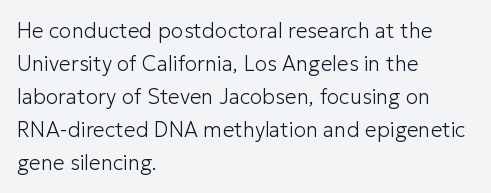
The image shows 21 px text type, upright; set left-aligned, normal line spacing (1.57x), normal letter spacing, not underlined.
